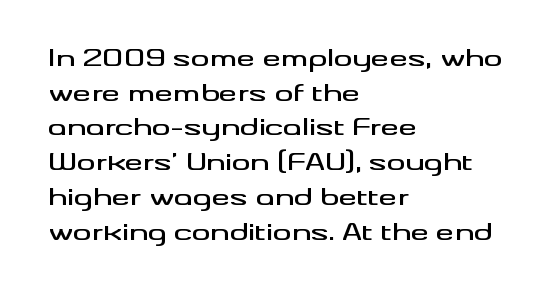
Q: Is the text italic (slanted)? A: No, it is upright.
Q: Is the text underlined? A: No.
Q: How is the paragraph aligned? A: Left-aligned.
Q: Is the spacing between letters normal or unusually wide? A: Normal.
Q: Is the spacing between lines tight, normal or loose? A: Normal.
